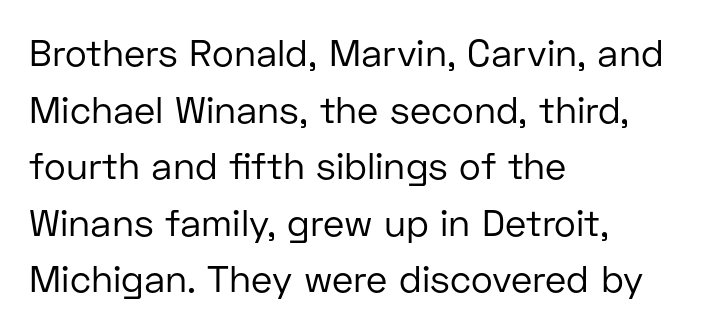
{"serif": "no", "italic": "no", "bold": "no", "weight": "regular", "width": "normal", "stroke_contrast": "low", "x_height": "medium", "monospaced": "no", "underline": "no", "align": "left", "line_spacing": "normal", "line_spacing_ratio": 1.53, "letter_spacing": "normal", "letter_spacing_em": 0.0, "glyph_px": 37}
